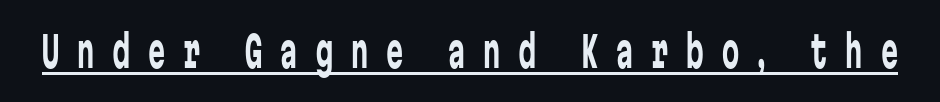
{"serif": "no", "italic": "no", "bold": "no", "weight": "regular", "width": "condensed", "stroke_contrast": "low", "x_height": "medium", "monospaced": "yes", "underline": "yes", "letter_spacing": "wide", "letter_spacing_em": 0.42, "glyph_px": 43}
